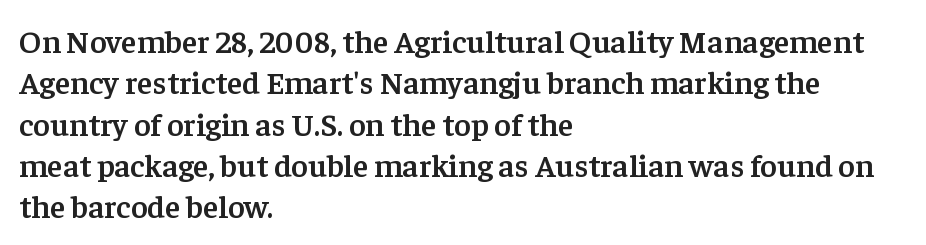
The image shows 32 px semibold serif type, upright; set left-aligned, normal line spacing (1.29x), normal letter spacing, not underlined; low stroke contrast and a medium x-height.
